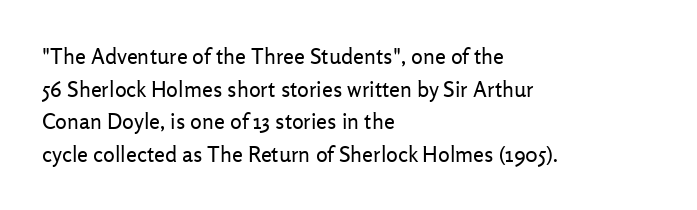
The image shows 22 px text type, upright; set left-aligned, normal line spacing (1.48x), normal letter spacing, not underlined.
